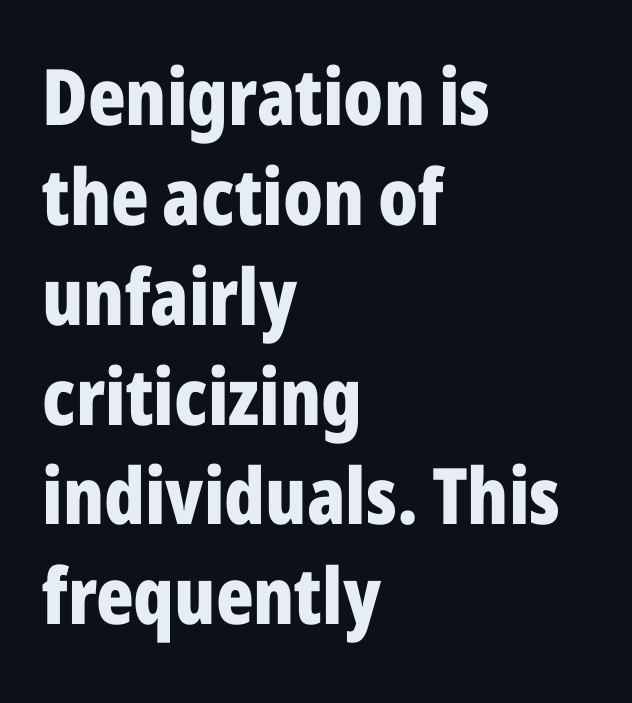
{"serif": "no", "italic": "no", "bold": "yes", "weight": "bold", "width": "condensed", "stroke_contrast": "low", "x_height": "medium", "monospaced": "no", "underline": "no", "align": "left", "line_spacing": "normal", "line_spacing_ratio": 1.28, "letter_spacing": "normal", "letter_spacing_em": 0.0, "glyph_px": 78}
